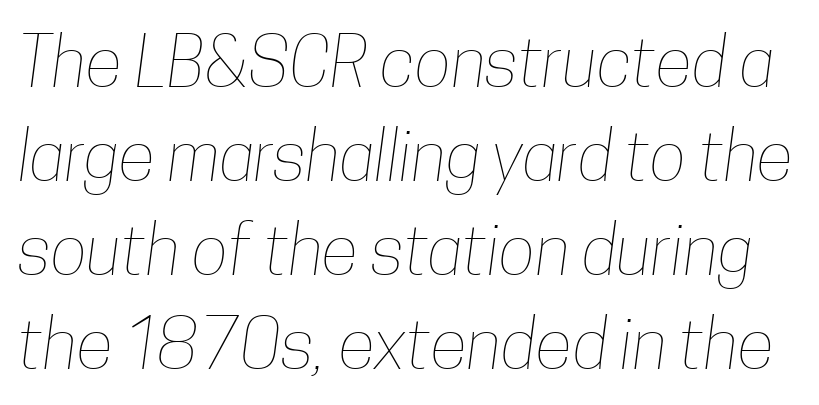
The image shows 69 px thin, condensed type; set normal line spacing (1.36x), normal letter spacing, not underlined; low stroke contrast and a medium x-height.
